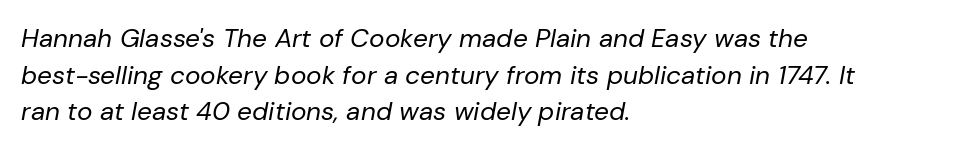
The lines in this sample share a left origin and differ only in where they stop. Letter spacing: default. Leading: standard. Stems here are at most as thick as an everyday book face.
